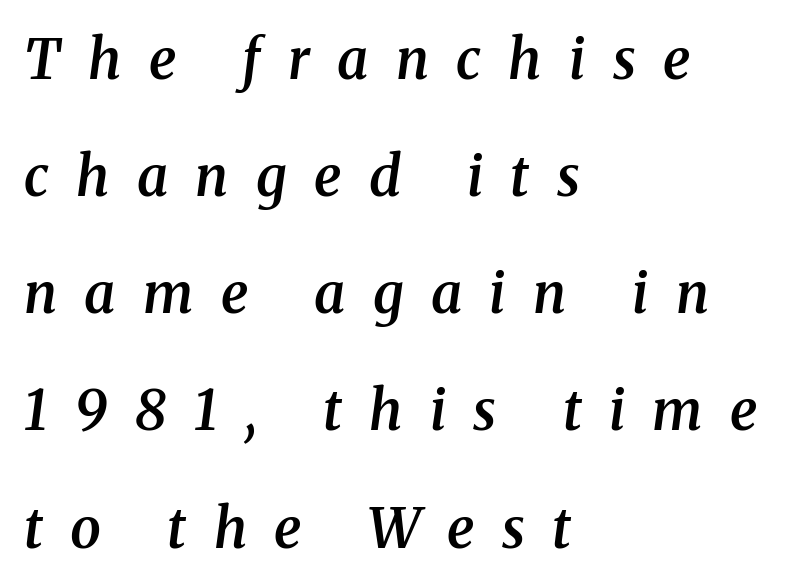
Q: Is the text bold? A: Semi-bold.
Q: Is the text italic (slanted)? A: Yes, it leans right by about 8 degrees.
Q: Is the typeface a serif or a sans-serif typeface? A: Serif.
Q: Is the text underlined? A: No.
Q: How is the paragraph aligned? A: Left-aligned.
Q: Is the spacing between letters normal or unusually wide? A: Unusually wide.
Q: Is the spacing between lines tight, normal or loose? A: Loose.
Q: Width (condensed, normal, or wide)? A: Normal.
Q: Stroke contrast? A: Medium.
Q: x-height? A: Medium.
Q: Monospaced? A: No.
